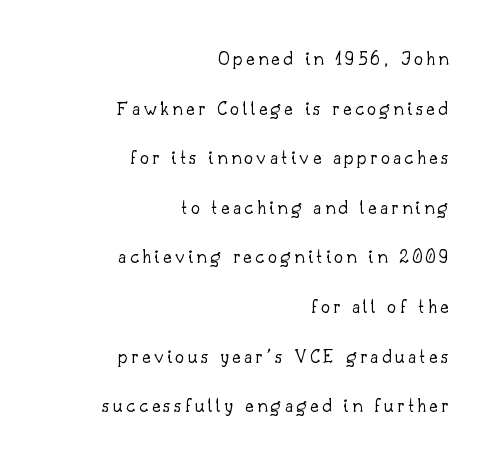
The image shows 20 px text type, upright; set right-aligned, loose line spacing (2.48x), not underlined.
